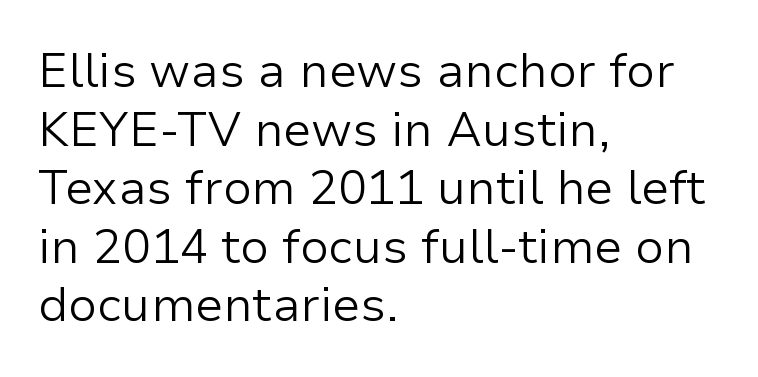
The image shows 48 px light sans-serif type, upright; set left-aligned, line spacing 1.22x, normal letter spacing, not underlined; low stroke contrast and a medium x-height.
